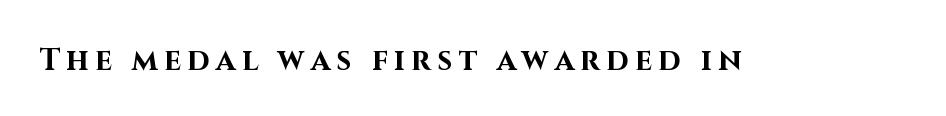
The image shows 30 px bold sans-serif type, upright; set unusually wide letter spacing (+0.21 em), not underlined; high stroke contrast and a large x-height.
